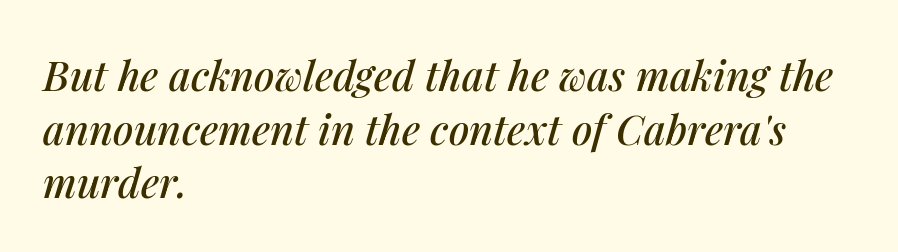
What's the leading like? Ordinary, nothing unusual. This sample uses plain, unmodified letter spacing. This sample has the flowing, uneven cadence of proportional lettering. You can tell it's italic because the verticals aren't actually vertical. The rendering anchors every line to the left-hand side.
